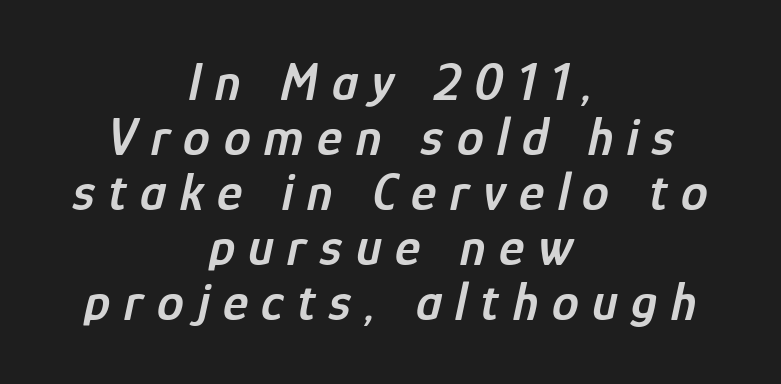
Q: Is the text bold? A: Semi-bold.
Q: Is the text italic (slanted)? A: Yes, it leans right by about 12 degrees.
Q: Is the text underlined? A: No.
Q: How is the paragraph aligned? A: Centered.
Q: Is the spacing between letters normal or unusually wide? A: Unusually wide.
Q: Is the spacing between lines tight, normal or loose? A: Tight.
Q: Width (condensed, normal, or wide)? A: Condensed.
Q: Stroke contrast? A: Low.
Q: x-height? A: Medium.
Q: Monospaced? A: No.
